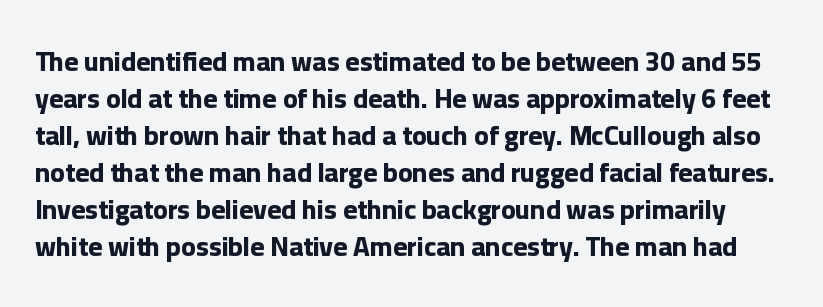
The image shows 27 px bold type, upright; set normal line spacing (1.37x), normal letter spacing, not underlined.
